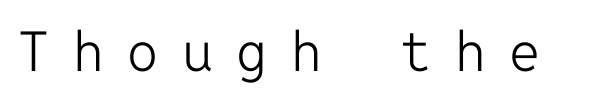
Q: Is the text bold? A: No.
Q: Is the text italic (slanted)? A: No, it is upright.
Q: Is the typeface a serif or a sans-serif typeface? A: Sans-serif.
Q: Is the text underlined? A: No.
Q: Is the spacing between letters normal or unusually wide? A: Unusually wide.
Q: Width (condensed, normal, or wide)? A: Normal.
Q: Stroke contrast? A: Low.
Q: x-height? A: Medium.
Q: Monospaced? A: Yes.
